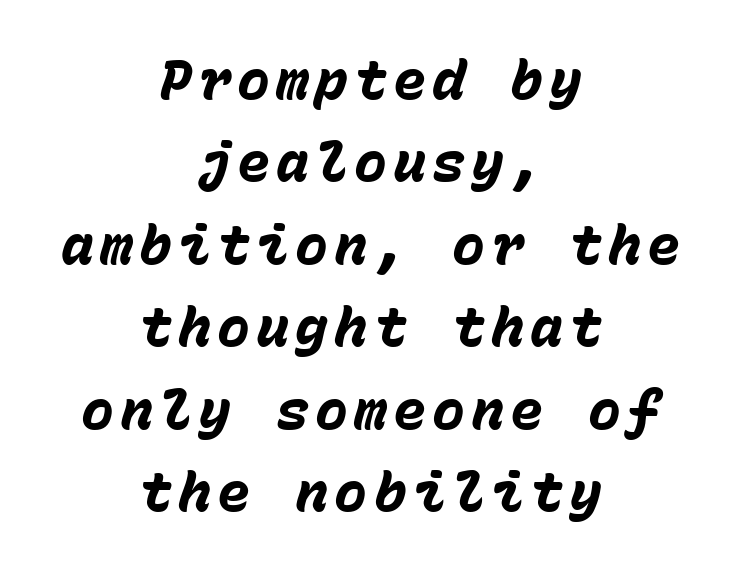
If you drew a line through each stem, it would be angled. Is this a fixed-width face? Yes — each glyph sits in an identical cell. The sample has been set heavy, in full bold. Casual observation: everything's sitting right in the middle. Has an underline been added? It has not. One glance says typical: line gaps are just what's usual.
